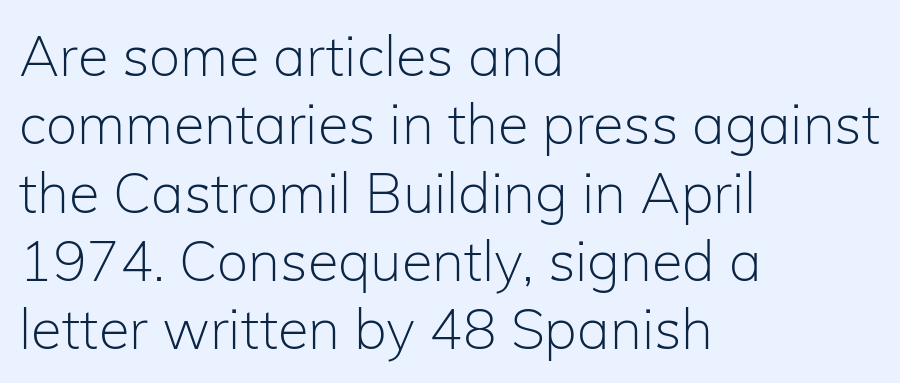
{"serif": "no", "italic": "no", "bold": "no", "weight": "light", "width": "normal", "stroke_contrast": "low", "x_height": "medium", "monospaced": "no", "underline": "no", "align": "left", "line_spacing_ratio": 1.22, "letter_spacing": "normal", "letter_spacing_em": 0.0, "glyph_px": 56}
